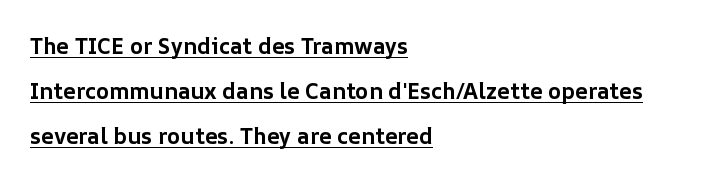
Standard letterfit; no display-style spreading of the glyphs. Underlined type. These lines were composed using upright roman letters. Thick stems and heavy bowls — unmistakably bold. This sample is left-justified, so line endings fall wherever the words run out.
